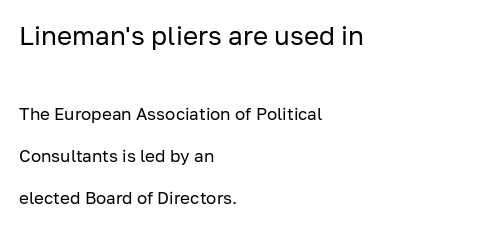
{"italic": "no", "bold": "no", "underline": "no", "align": "left", "line_spacing": "loose", "line_spacing_ratio": 2.45, "letter_spacing": "normal", "letter_spacing_em": 0.0, "larger_block": "first", "size_ratio": 1.53, "glyph_px": 26}
